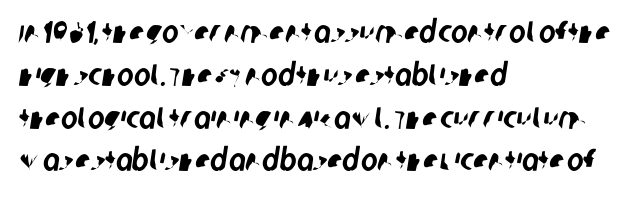
A typesetter would call this proportional, since set widths differ per character. Summary of vertical rhythm: regular, with standard interline spacing. Each word holds together tightly as a unit, with standard inter-letter gaps. The passage is arranged the way most books set body copy — flush left. Clear beneath every line of the passage.
